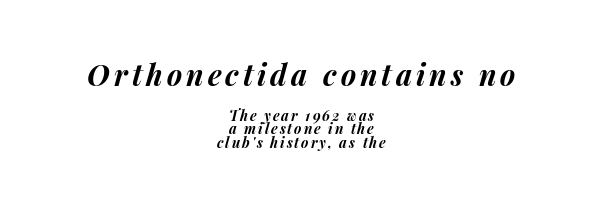
Q: Is the text bold? A: Yes.
Q: Is the text italic (slanted)? A: Yes, it leans right by about 15 degrees.
Q: Is the text underlined? A: No.
Q: How is the paragraph aligned? A: Centered.
Q: Is the spacing between lines tight, normal or loose? A: Tight.
Q: Which block of text is set in a larger size, the first (top) or the second (bottom)? A: The first (top) one.
Q: Width (condensed, normal, or wide)? A: Normal.
Q: Stroke contrast? A: Medium.
Q: x-height? A: Medium.
Q: Monospaced? A: No.
